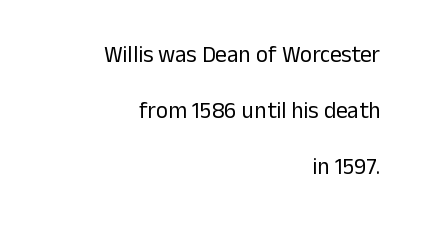
The image shows 23 px text type, upright; set right-aligned, loose line spacing (2.44x), normal letter spacing, not underlined.
